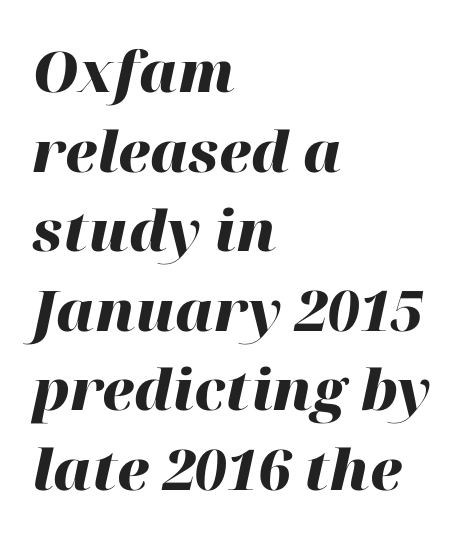
Q: Is the text bold? A: Yes.
Q: Is the text italic (slanted)? A: Yes, it leans right by about 12 degrees.
Q: Is the text underlined? A: No.
Q: How is the paragraph aligned? A: Left-aligned.
Q: Is the spacing between letters normal or unusually wide? A: Normal.
Q: Is the spacing between lines tight, normal or loose? A: Normal.
Q: Width (condensed, normal, or wide)? A: Normal.
Q: Stroke contrast? A: High.
Q: x-height? A: Medium.
Q: Monospaced? A: No.
